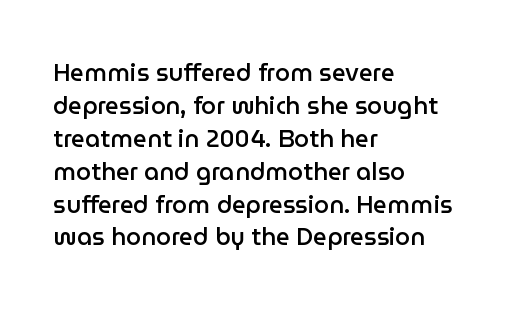
The image shows 24 px text type, upright; set left-aligned, normal line spacing (1.37x), normal letter spacing, not underlined.
